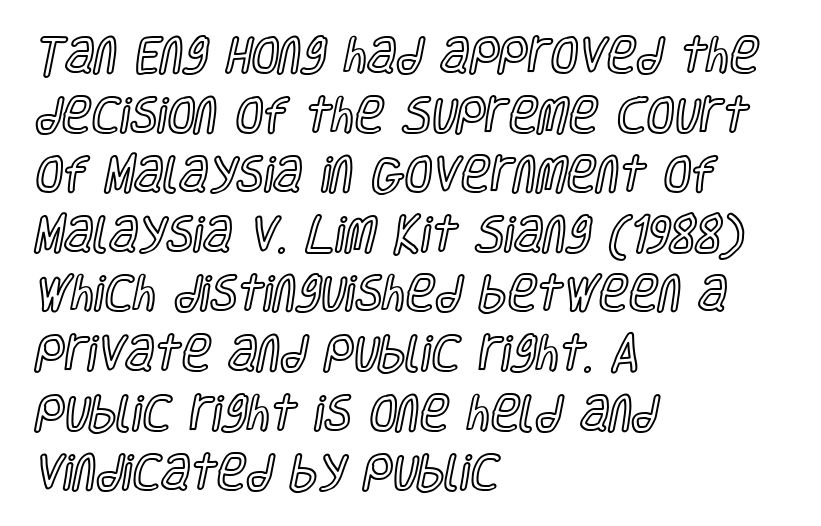
{"width": "condensed", "x_height": "large", "monospaced": "no", "underline": "no", "align": "left", "line_spacing": "normal", "line_spacing_ratio": 1.49, "letter_spacing": "normal", "letter_spacing_em": 0.0, "glyph_px": 40}
